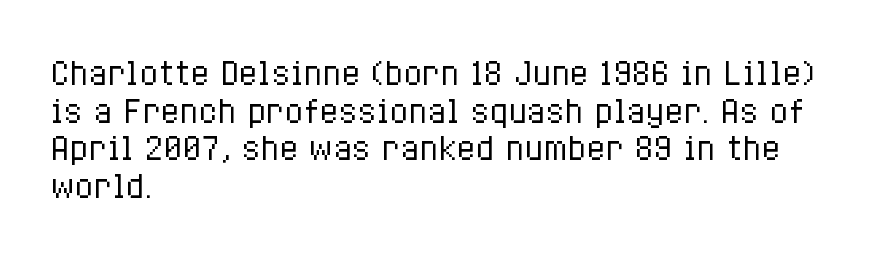
Each line starts at the same left margin while the right side varies. Beneath every word, the page is bare. Italic: no, the glyphs are upright roman. Is the stroke heavy? The answer is a plain regular-or-lighter.
